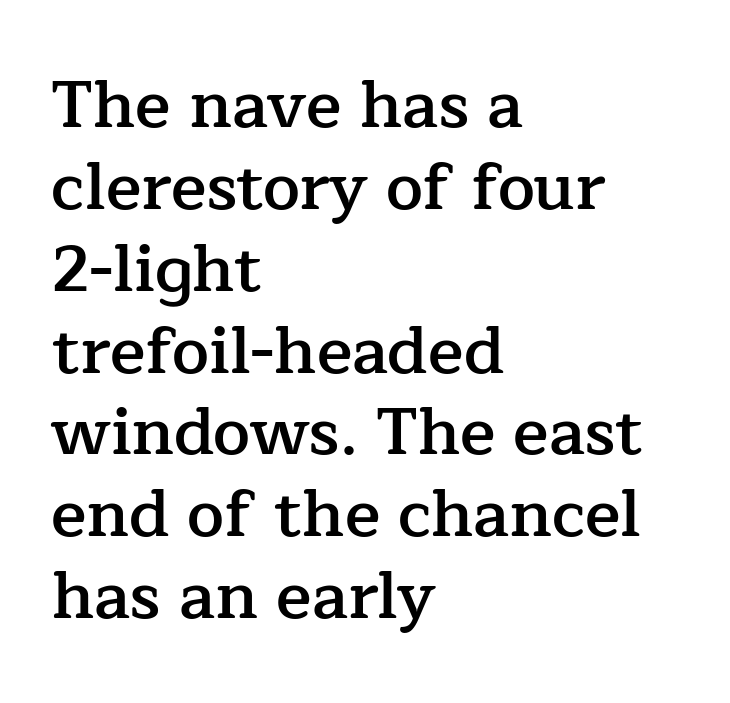
Here the glyphs are tracked normally, forming tight word shapes. In CSS terms this would be text-align: left. Stroke thickness is moderately raised; the sample reads as semibold. Font category for this specimen: serif.
